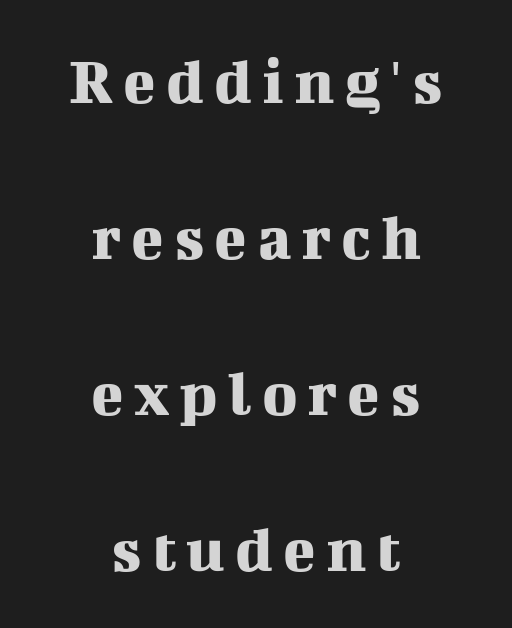
The image shows 67 px serif type, upright; set centered, loose line spacing (2.33x), not underlined; medium stroke contrast and a medium x-height.
